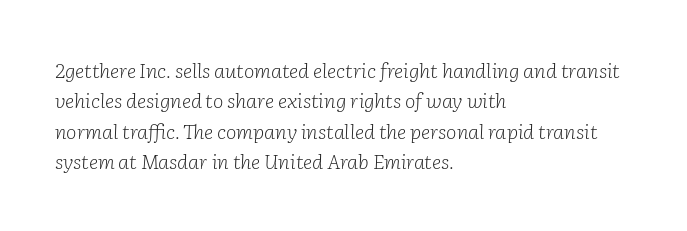
The image shows 20 px text type, italic (leaning right); set left-aligned, normal line spacing (1.52x), normal letter spacing, not underlined.
